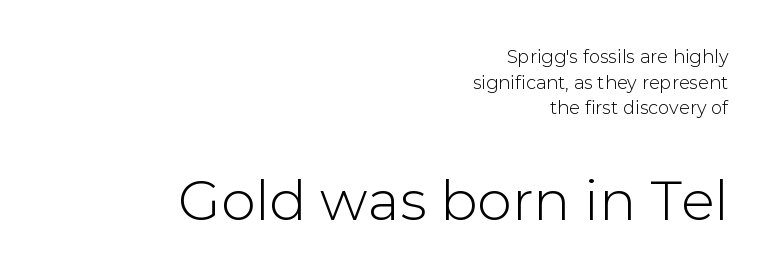
The image shows 55 px sans-serif type, upright; set right-aligned, normal line spacing (1.42x), normal letter spacing, not underlined; the second (bottom) block is 3.06x larger; low stroke contrast and a medium x-height.
